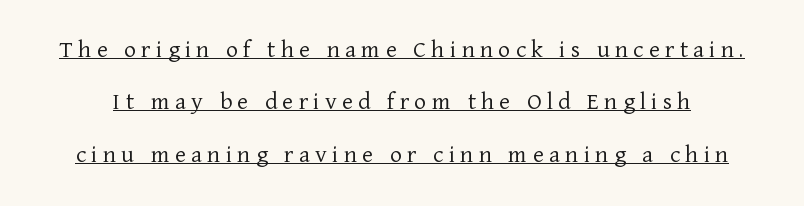
You could fit nearly another row in the gap between these rows. Someone cranked the tracking dial way up on this one. Ink coverage per letter is moderate at most. Does the lettering tilt? It doesn't — this is upright. The specimen includes a rule beneath the text block's lines.
